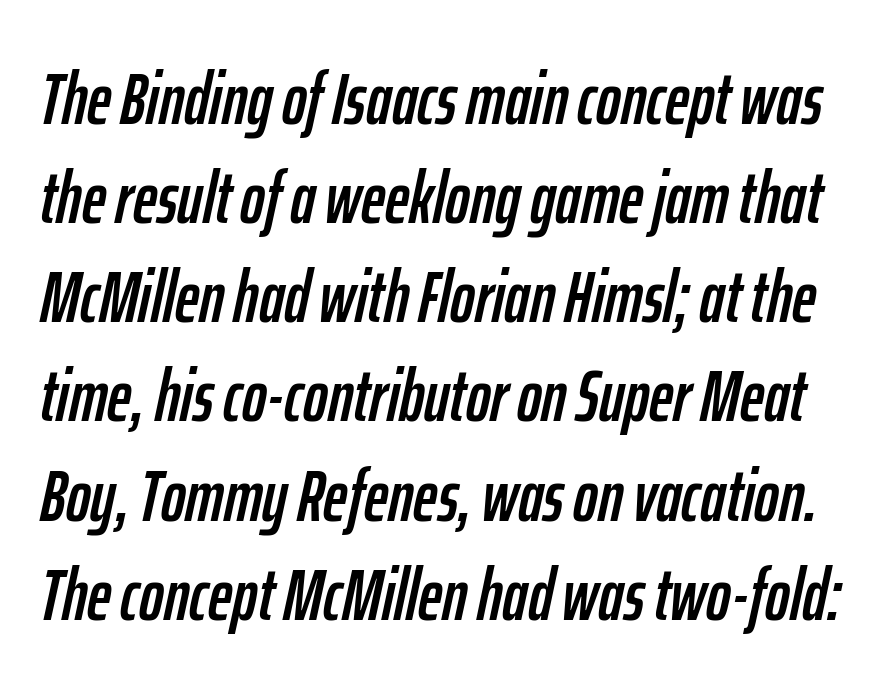
The image shows 74 px condensed type, italic (leaning right); set normal line spacing (1.34x), normal letter spacing, not underlined; low stroke contrast and a medium x-height.
